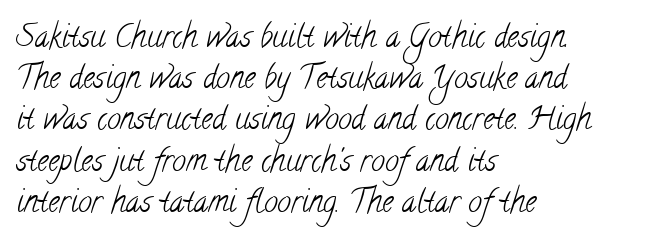
Q: Is the text bold? A: No.
Q: Is the typeface a serif or a sans-serif typeface? A: Serif.
Q: Is the text underlined? A: No.
Q: How is the paragraph aligned? A: Left-aligned.
Q: Is the spacing between letters normal or unusually wide? A: Normal.
Q: Is the spacing between lines tight, normal or loose? A: Normal.
Q: Width (condensed, normal, or wide)? A: Condensed.
Q: Stroke contrast? A: Low.
Q: x-height? A: Small.
Q: Monospaced? A: No.
